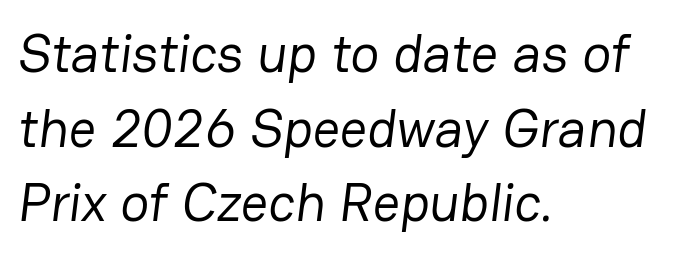
{"serif": "no", "bold": "no", "weight": "regular", "width": "normal", "stroke_contrast": "low", "x_height": "medium", "monospaced": "no", "underline": "no", "align": "left", "line_spacing": "normal", "line_spacing_ratio": 1.38, "letter_spacing": "normal", "letter_spacing_em": 0.0, "glyph_px": 54}
